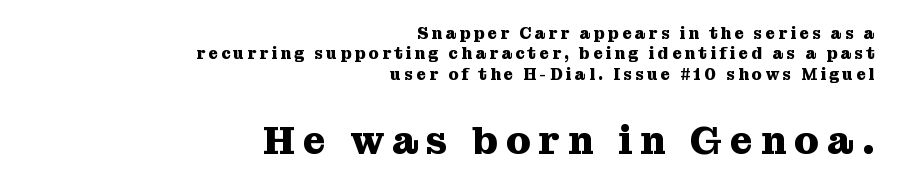
{"serif": "yes", "italic": "no", "bold": "yes", "weight": "heavy", "width": "normal", "stroke_contrast": "medium", "x_height": "medium", "monospaced": "no", "underline": "no", "align": "right", "line_spacing": "normal", "line_spacing_ratio": 1.27, "letter_spacing": "wide", "letter_spacing_em": 0.21, "larger_block": "second", "size_ratio": 2.44, "glyph_px": 39}
